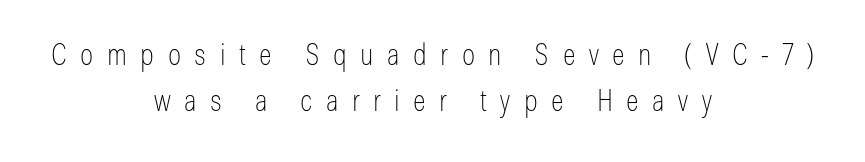
{"serif": "no", "italic": "no", "bold": "no", "weight": "thin", "width": "condensed", "stroke_contrast": "low", "x_height": "medium", "monospaced": "no", "underline": "no", "align": "center", "line_spacing": "normal", "line_spacing_ratio": 1.52, "letter_spacing": "wide", "letter_spacing_em": 0.45, "glyph_px": 30}
